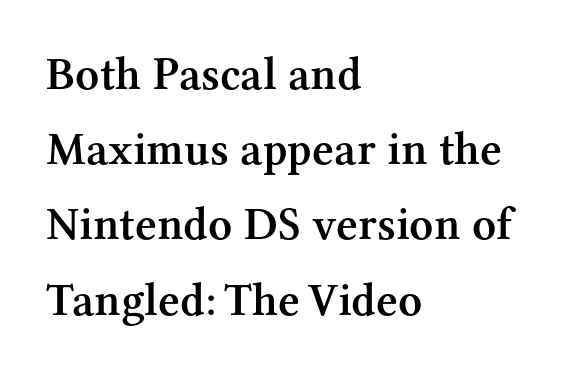
Q: Is the text bold? A: Semi-bold.
Q: Is the text italic (slanted)? A: No, it is upright.
Q: Is the typeface a serif or a sans-serif typeface? A: Serif.
Q: Is the text underlined? A: No.
Q: How is the paragraph aligned? A: Left-aligned.
Q: Is the spacing between letters normal or unusually wide? A: Normal.
Q: Is the spacing between lines tight, normal or loose? A: Normal.
Q: Width (condensed, normal, or wide)? A: Normal.
Q: Stroke contrast? A: Medium.
Q: x-height? A: Medium.
Q: Monospaced? A: No.
